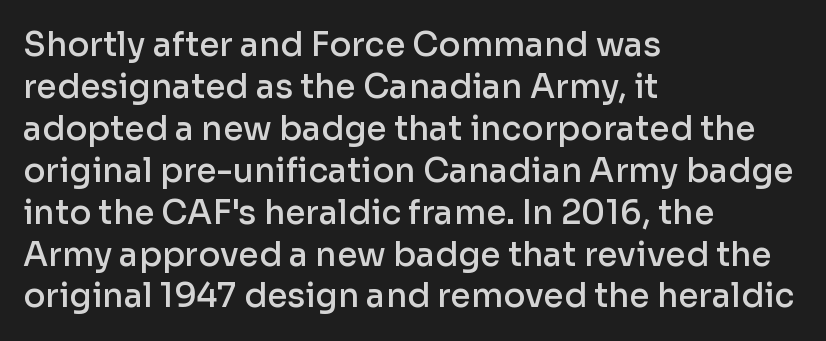
{"serif": "no", "italic": "no", "bold": "semi", "weight": "semibold", "width": "normal", "stroke_contrast": "low", "x_height": "medium", "monospaced": "no", "underline": "no", "align": "left", "line_spacing": "normal", "line_spacing_ratio": 1.27, "letter_spacing": "normal", "letter_spacing_em": 0.0, "glyph_px": 33}
